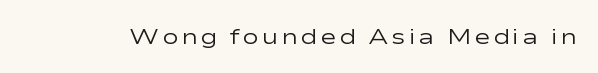
The specimen reads as upright at a glance. The face looks like a standard text weight, possibly lighter. Nobody drew a line under any word here.
